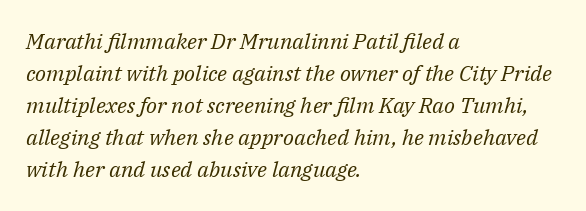
Q: Is the text bold? A: No.
Q: Is the text italic (slanted)? A: Yes, it leans right by about 14 degrees.
Q: Is the text underlined? A: No.
Q: How is the paragraph aligned? A: Left-aligned.
Q: Is the spacing between letters normal or unusually wide? A: Normal.
Q: Is the spacing between lines tight, normal or loose? A: Normal.
